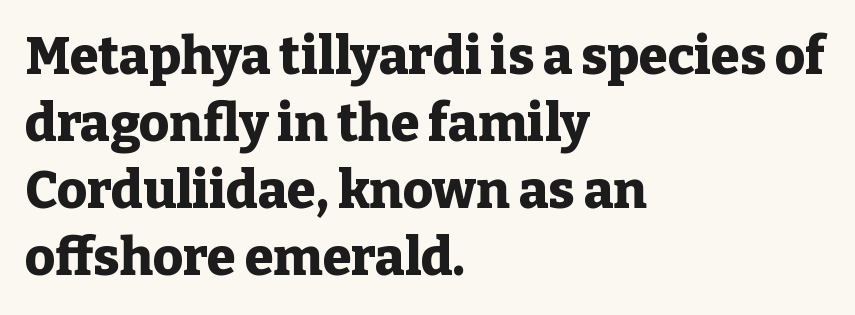
Q: Is the text bold? A: Yes.
Q: Is the text italic (slanted)? A: No, it is upright.
Q: Is the typeface a serif or a sans-serif typeface? A: Serif.
Q: Is the text underlined? A: No.
Q: How is the paragraph aligned? A: Left-aligned.
Q: Is the spacing between letters normal or unusually wide? A: Normal.
Q: Is the spacing between lines tight, normal or loose? A: Normal.
Q: Width (condensed, normal, or wide)? A: Normal.
Q: Stroke contrast? A: Low.
Q: x-height? A: Medium.
Q: Monospaced? A: No.
